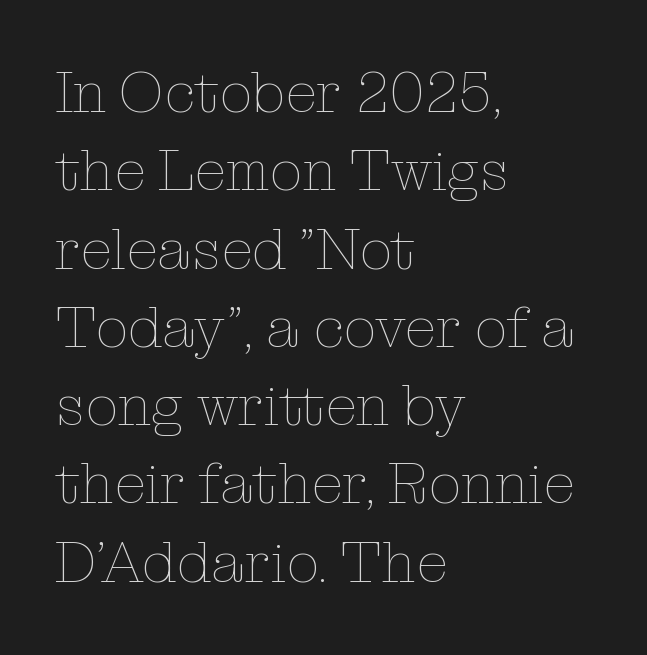
The space directly below the letters is spotless. The axis of the letterforms is exactly vertical. Varying glyph widths throughout — classic text-font behaviour. The tracking reads as untouched default to a designer's eye. The typesetting does not lean heavy: it is not bold.
